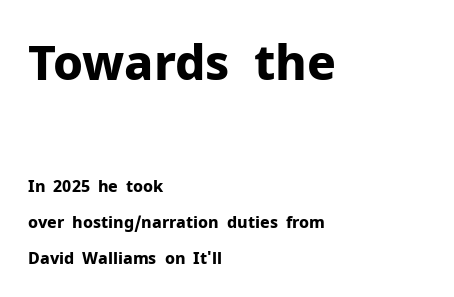
Q: Is the text bold? A: Yes.
Q: Is the text italic (slanted)? A: No, it is upright.
Q: Is the typeface a serif or a sans-serif typeface? A: Sans-serif.
Q: Is the text underlined? A: No.
Q: How is the paragraph aligned? A: Left-aligned.
Q: Is the spacing between letters normal or unusually wide? A: Normal.
Q: Is the spacing between lines tight, normal or loose? A: Loose.
Q: Which block of text is set in a larger size, the first (top) or the second (bottom)? A: The first (top) one.
Q: Width (condensed, normal, or wide)? A: Normal.
Q: Stroke contrast? A: Low.
Q: x-height? A: Medium.
Q: Monospaced? A: No.
